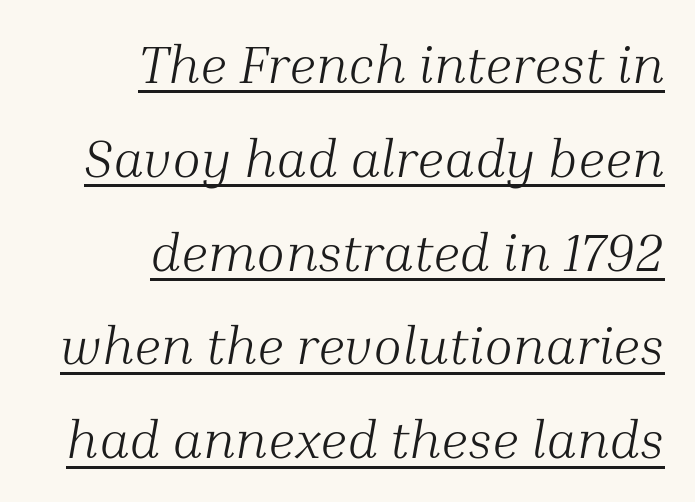
The text carries the slant typical of an italic or oblique font. The cut favours lightness, reaching ordinary text weight at its darkest. Think of a printed novel: that variable character pitch is what you see here. Honestly, the underline is the first thing you notice here.
